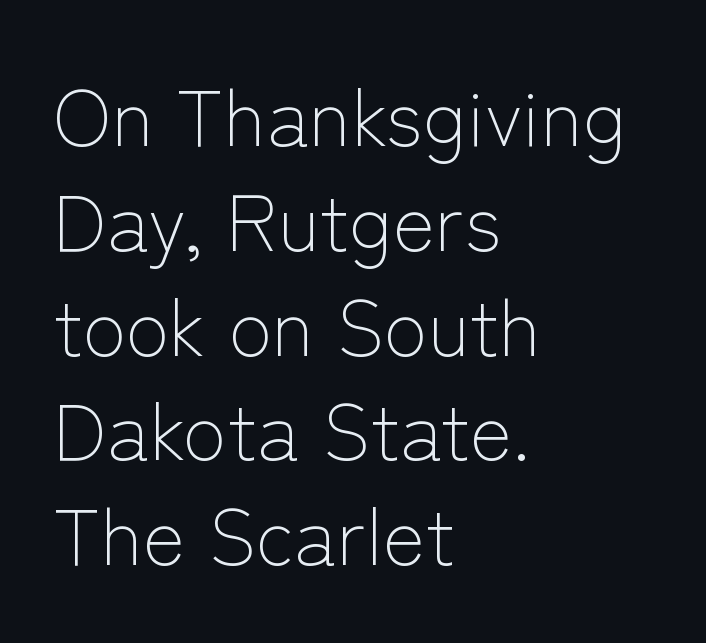
Q: Is the text bold? A: No.
Q: Is the text italic (slanted)? A: No, it is upright.
Q: Is the typeface a serif or a sans-serif typeface? A: Sans-serif.
Q: Is the text underlined? A: No.
Q: How is the paragraph aligned? A: Left-aligned.
Q: Is the spacing between letters normal or unusually wide? A: Normal.
Q: Is the spacing between lines tight, normal or loose? A: Normal.
Q: Width (condensed, normal, or wide)? A: Normal.
Q: Stroke contrast? A: Low.
Q: x-height? A: Medium.
Q: Monospaced? A: No.
